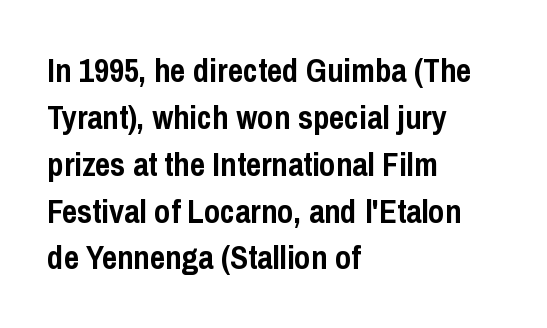
The image shows 33 px semibold, condensed sans-serif type, upright; set left-aligned, normal line spacing (1.42x), normal letter spacing, not underlined; low stroke contrast and a medium x-height.
